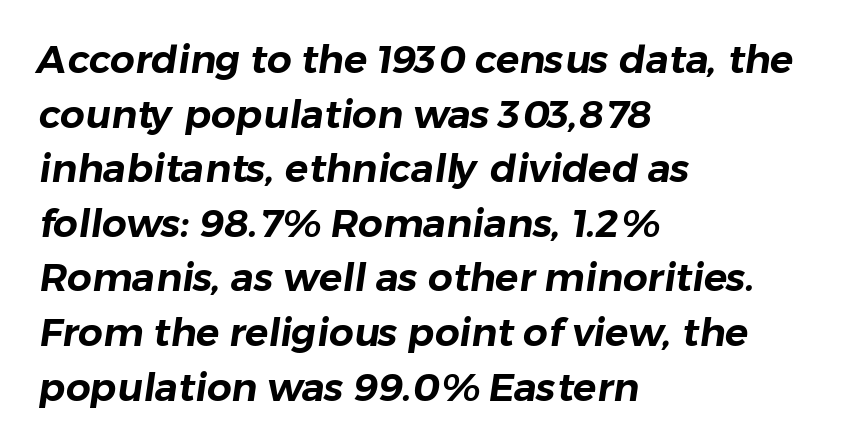
The image shows 39 px sans-serif type; set left-aligned, normal line spacing (1.4x), normal letter spacing, not underlined; low stroke contrast and a medium x-height.
